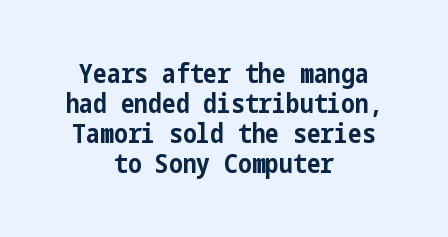
Q: Is the text bold? A: Yes.
Q: Is the text italic (slanted)? A: No, it is upright.
Q: Is the text underlined? A: No.
Q: How is the paragraph aligned? A: Centered.
Q: Is the spacing between letters normal or unusually wide? A: Normal.
